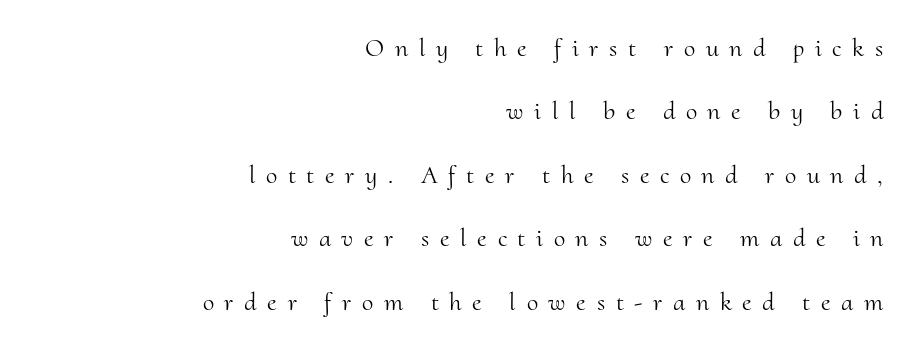
{"italic": "no", "bold": "no", "underline": "no", "align": "right", "line_spacing": "loose", "line_spacing_ratio": 2.44, "letter_spacing": "wide", "letter_spacing_em": 0.41, "glyph_px": 26}
